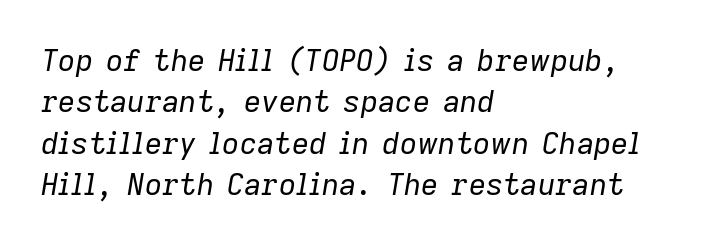
The image shows 30 px regular-weight type, italic (leaning right); set left-aligned, normal line spacing (1.38x), normal letter spacing, not underlined; low stroke contrast and a medium x-height.
